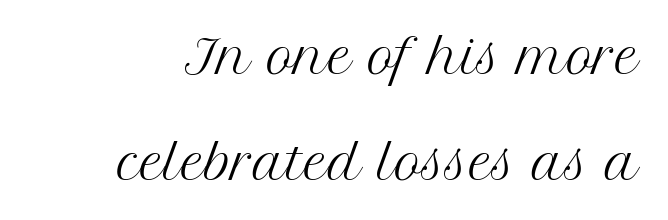
Varying glyph widths throughout — classic text-font behaviour. The lines are spread far apart with generous leading.
